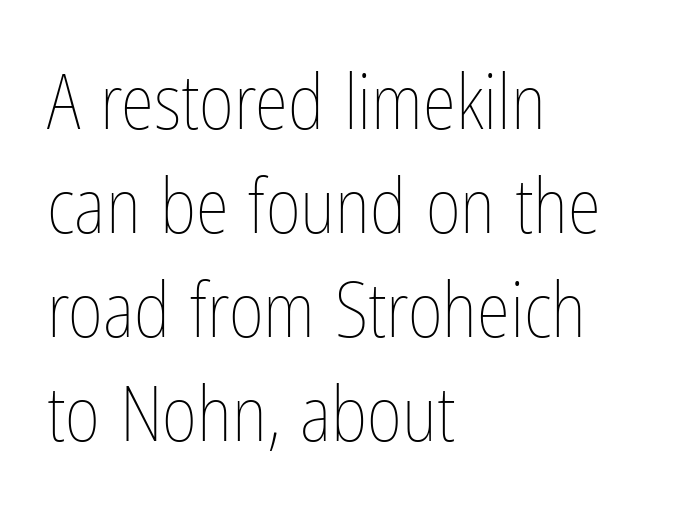
{"italic": "no", "bold": "no", "weight": "thin", "width": "condensed", "stroke_contrast": "low", "x_height": "medium", "monospaced": "no", "underline": "no", "align": "left", "line_spacing": "normal", "line_spacing_ratio": 1.37, "letter_spacing": "normal", "letter_spacing_em": 0.0, "glyph_px": 76}
